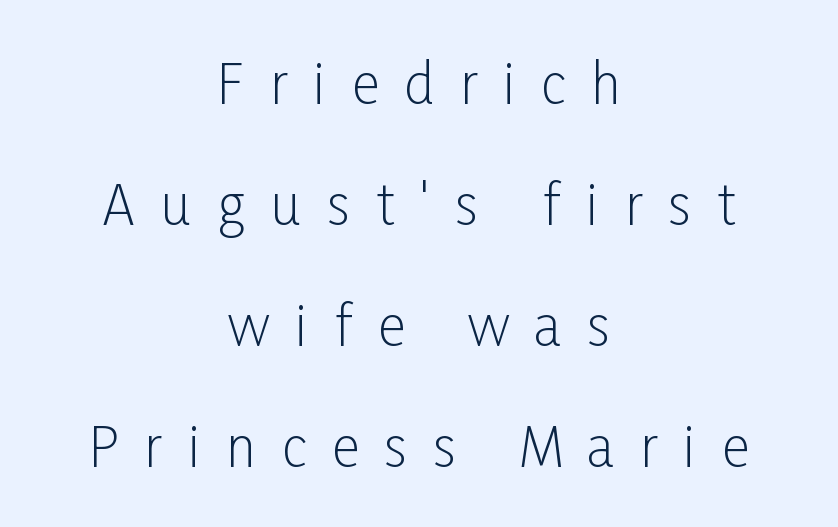
Stroke thickness stays within the range of a standard reading face or lighter. Style check: upright. Varying glyph widths throughout — classic text-font behaviour. Are there feet on the stems? There aren't — it's a sans. Decoration check: the copy has no underline. In terms of leading, this rendering errs on the spacious side.
